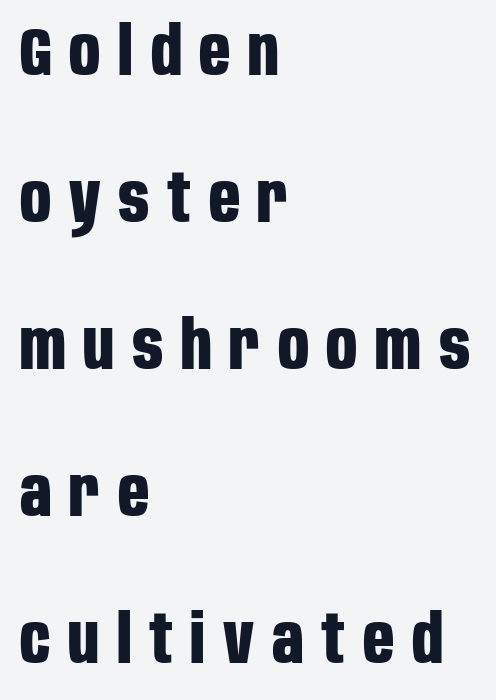
Plenty of ink on the page — the face is bold. One-word summary of the alignment: left. Horizontal bands of white between lines are thick stripes. Do the letters lean? They stand straight.
